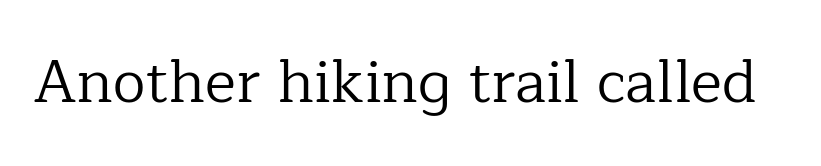
The image shows 59 px regular-weight serif type, upright; set normal letter spacing, not underlined; low stroke contrast and a medium x-height.
